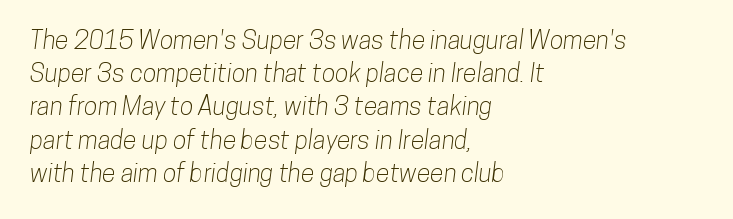
{"underline": "no", "align": "left", "line_spacing": "normal", "line_spacing_ratio": 1.33, "letter_spacing": "normal", "letter_spacing_em": 0.0, "glyph_px": 25}
